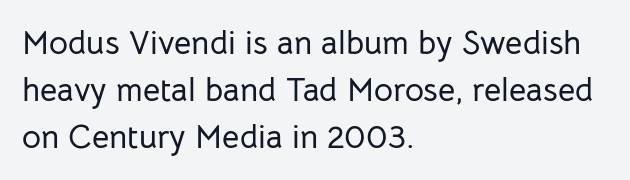
{"serif": "no", "italic": "no", "width": "normal", "stroke_contrast": "low", "x_height": "medium", "monospaced": "no", "underline": "no", "align": "left", "line_spacing": "normal", "line_spacing_ratio": 1.42, "letter_spacing": "normal", "letter_spacing_em": 0.0, "glyph_px": 33}
